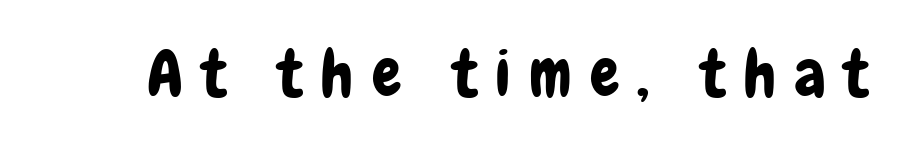
Q: Is the text italic (slanted)? A: No, it is upright.
Q: Is the typeface a serif or a sans-serif typeface? A: Sans-serif.
Q: Is the text underlined? A: No.
Q: Is the spacing between letters normal or unusually wide? A: Unusually wide.
Q: Width (condensed, normal, or wide)? A: Condensed.
Q: Stroke contrast? A: Low.
Q: x-height? A: Medium.
Q: Monospaced? A: No.
